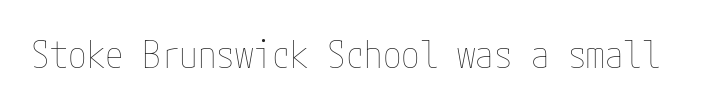
{"italic": "no", "bold": "no", "weight": "thin", "width": "condensed", "stroke_contrast": "low", "x_height": "medium", "underline": "no", "letter_spacing": "normal", "letter_spacing_em": 0.0, "glyph_px": 37}
